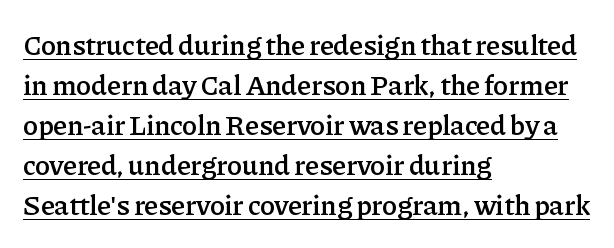
Every word sits above its own underline. Posture: upright roman. A typesetter would call this leading conventional body-copy spacing. Varying glyph widths throughout — classic text-font behaviour. The text was rendered using a seriffed face with decorative stroke endings.
